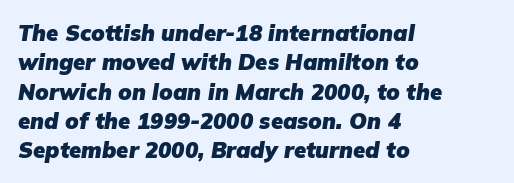
{"italic": "yes", "lean": "right", "slant_degrees": 9, "bold": "yes", "underline": "no", "align": "left", "line_spacing": "normal", "line_spacing_ratio": 1.33, "letter_spacing": "normal", "letter_spacing_em": 0.0, "glyph_px": 22}
